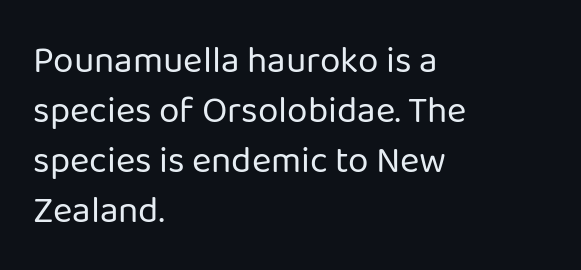
This sample uses plain, unmodified letter spacing. A typesetter would label this face a sans. Any mark beneath the type? The region is blank. Each letter keeps its own natural width here, so spacing adapts to shape.
